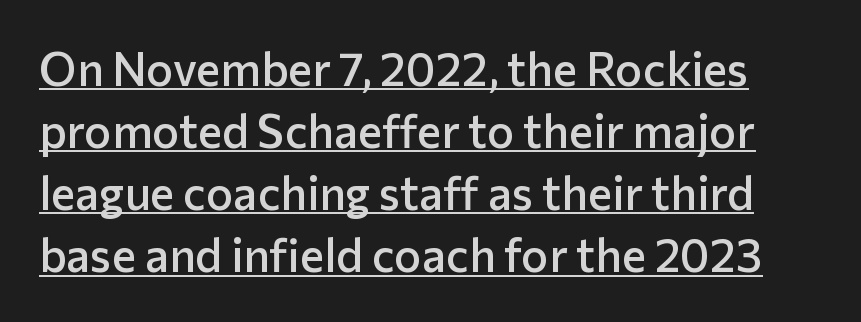
{"serif": "no", "italic": "no", "bold": "semi", "weight": "semibold", "width": "normal", "stroke_contrast": "low", "x_height": "medium", "monospaced": "no", "underline": "yes", "line_spacing": "normal", "line_spacing_ratio": 1.35, "letter_spacing": "normal", "letter_spacing_em": 0.0, "glyph_px": 46}
